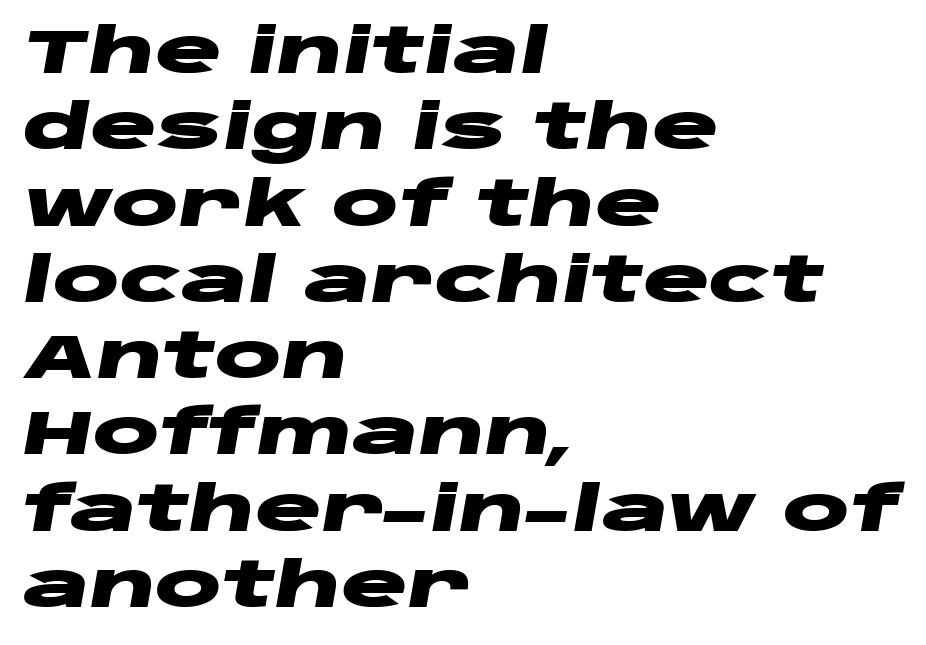
Q: Is the text bold? A: Yes.
Q: Is the text italic (slanted)? A: Yes, it leans right by about 10 degrees.
Q: Is the text underlined? A: No.
Q: How is the paragraph aligned? A: Left-aligned.
Q: Is the spacing between letters normal or unusually wide? A: Normal.
Q: Width (condensed, normal, or wide)? A: Wide.
Q: Stroke contrast? A: Low.
Q: x-height? A: Large.
Q: Monospaced? A: No.
